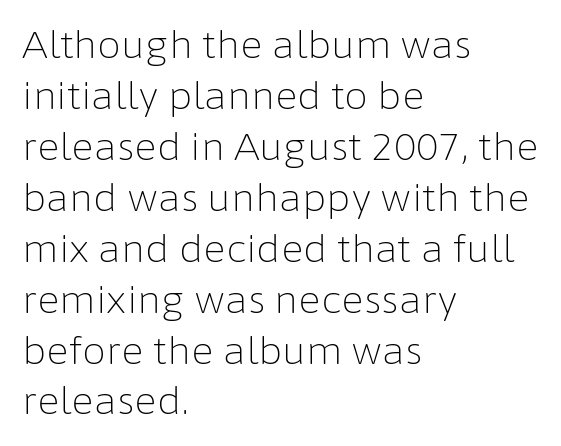
Q: Is the text bold? A: No.
Q: Is the text italic (slanted)? A: No, it is upright.
Q: Is the typeface a serif or a sans-serif typeface? A: Sans-serif.
Q: Is the text underlined? A: No.
Q: How is the paragraph aligned? A: Left-aligned.
Q: Is the spacing between letters normal or unusually wide? A: Normal.
Q: Is the spacing between lines tight, normal or loose? A: Normal.
Q: Width (condensed, normal, or wide)? A: Normal.
Q: Stroke contrast? A: Low.
Q: x-height? A: Medium.
Q: Monospaced? A: No.
